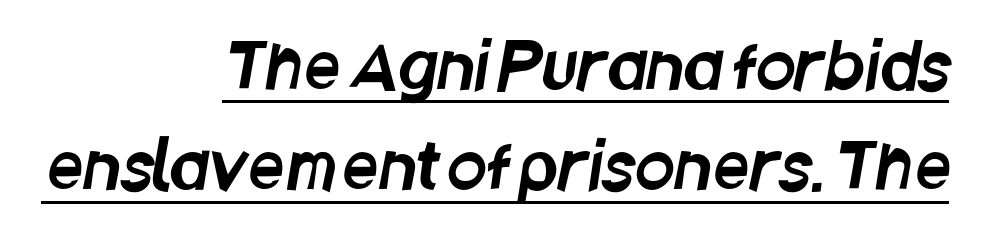
{"serif": "no", "width": "condensed", "stroke_contrast": "low", "x_height": "large", "monospaced": "no", "underline": "yes", "align": "right", "line_spacing": "normal", "line_spacing_ratio": 1.57, "letter_spacing": "normal", "letter_spacing_em": 0.0, "glyph_px": 64}
